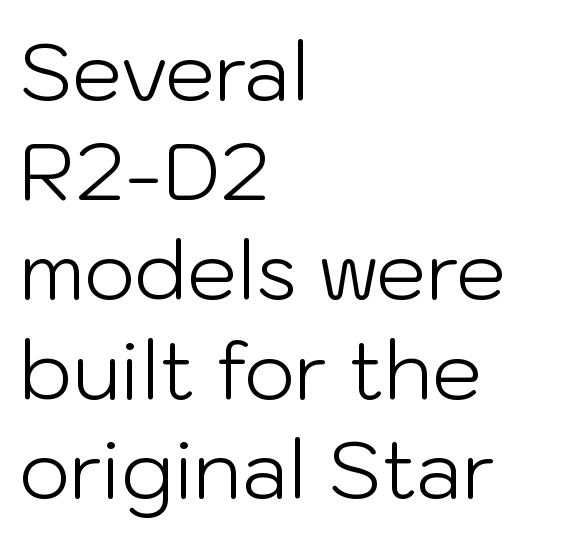
Varying glyph widths throughout — classic text-font behaviour. Students, observe: this is what conventionally led text looks like. Beneath every word, the page is bare. Nobody touched the tracking dial on this one. Posture: upright roman.
